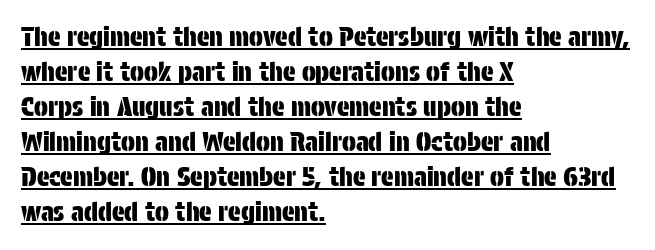
Q: Is the text italic (slanted)? A: No, it is upright.
Q: Is the text underlined? A: Yes.
Q: How is the paragraph aligned? A: Left-aligned.
Q: Is the spacing between letters normal or unusually wide? A: Normal.
Q: Is the spacing between lines tight, normal or loose? A: Normal.
